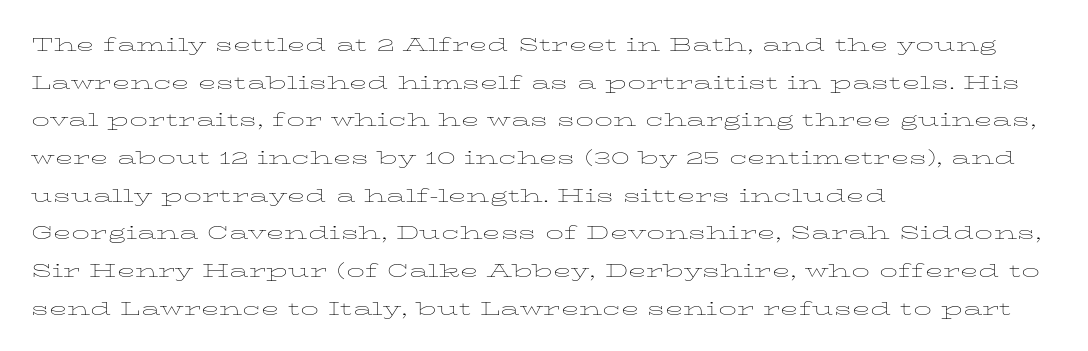
The setting favours the left margin, as ordinary paragraphs usually do. The face looks like a standard text weight, possibly lighter. Each row of text sits above clean, open space. Posture: straight, roman, zero tilt.
